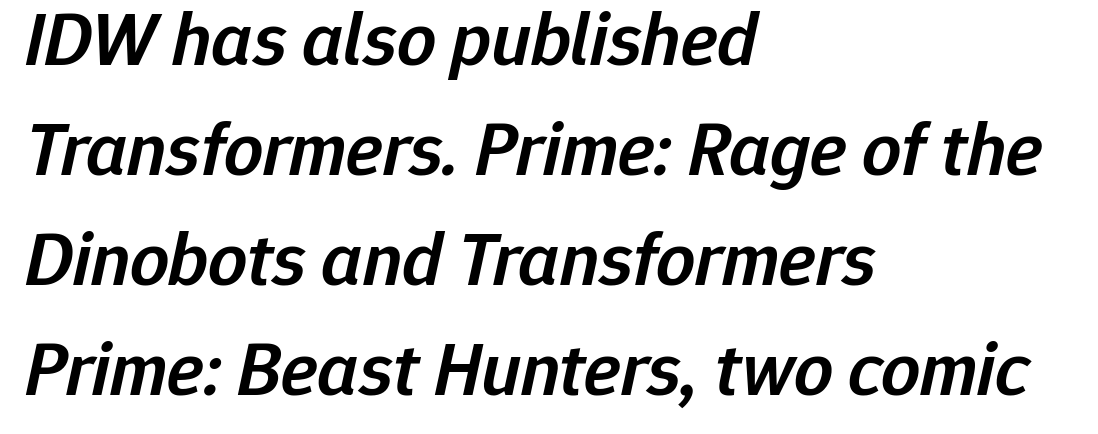
Q: Is the text bold? A: Semi-bold.
Q: Is the text italic (slanted)? A: Yes, it leans right by about 12 degrees.
Q: Is the text underlined? A: No.
Q: How is the paragraph aligned? A: Left-aligned.
Q: Is the spacing between letters normal or unusually wide? A: Normal.
Q: Is the spacing between lines tight, normal or loose? A: Normal.
Q: Width (condensed, normal, or wide)? A: Normal.
Q: Stroke contrast? A: Low.
Q: x-height? A: Medium.
Q: Monospaced? A: No.
